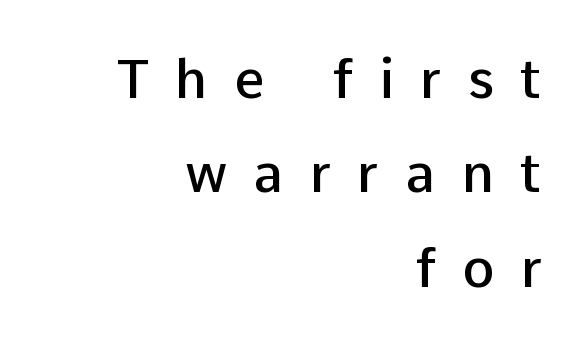
The image shows 54 px semibold sans-serif type, upright; set right-aligned, line spacing 1.75x, unusually wide letter spacing (+0.49 em), not underlined; low stroke contrast and a medium x-height.
